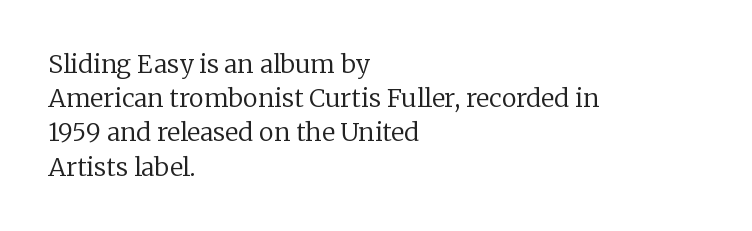
The image shows 25 px text type, upright; set left-aligned, normal line spacing (1.37x), normal letter spacing, not underlined.
